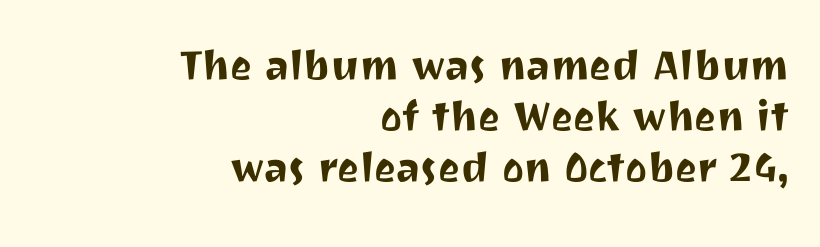
The image shows 52 px sans-serif type, upright; set right-aligned, tight line spacing (0.98x), normal letter spacing, not underlined; medium stroke contrast and a medium x-height.
